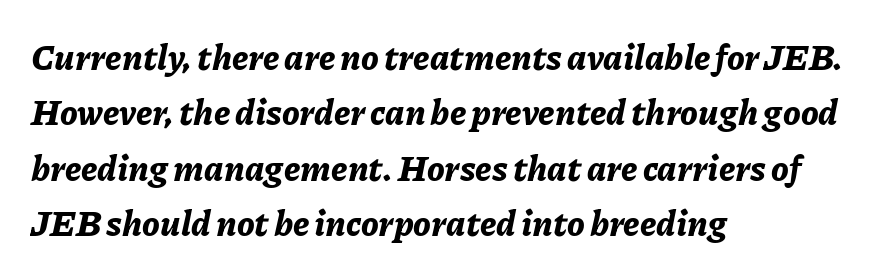
{"italic": "yes", "lean": "right", "slant_degrees": 11, "bold": "yes", "weight": "bold", "width": "normal", "stroke_contrast": "low", "x_height": "medium", "monospaced": "no", "underline": "no", "align": "left", "line_spacing": "normal", "line_spacing_ratio": 1.58, "letter_spacing": "normal", "letter_spacing_em": 0.0, "glyph_px": 35}
